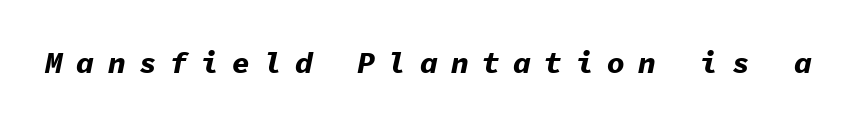
The image shows 30 px bold type, italic (leaning right), monospaced; set unusually wide letter spacing (+0.44 em), not underlined; low stroke contrast and a medium x-height.
